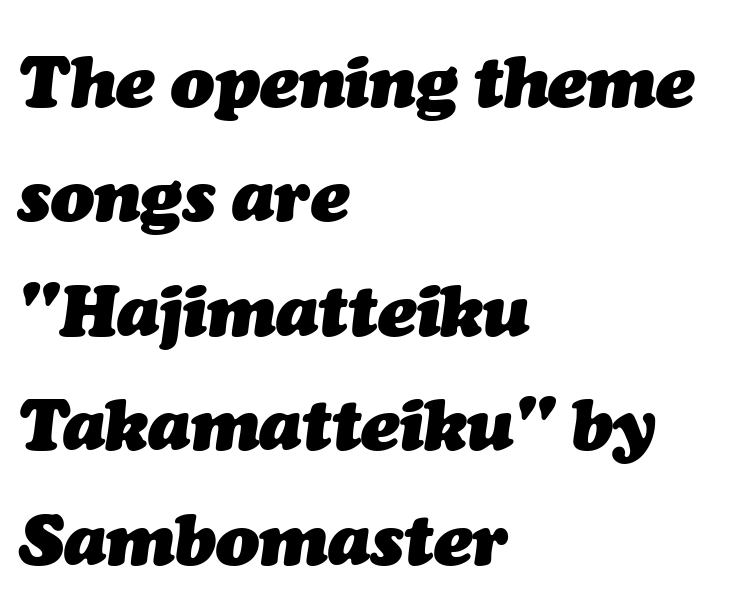
Yep, that's italic — everything's leaning. A classic flush-left, rag-right setting is used for this passage. The rows are spaced the way most documents space them. Spacing verdict: proportional, widths tailored to each character.
